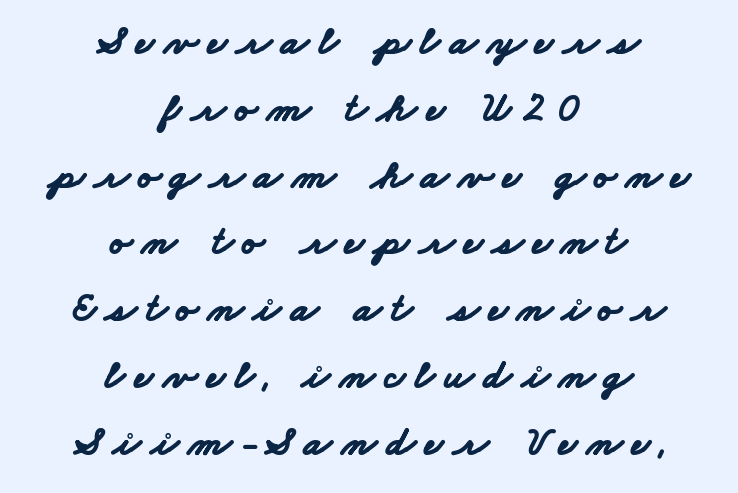
The rendering uses natural spacing where letterforms have individual widths. Whoever set this chose a conventional vertical rhythm. Descender tails drop into unmarked territory. What stands out about the letter spacing? Its width — letters are far apart.
